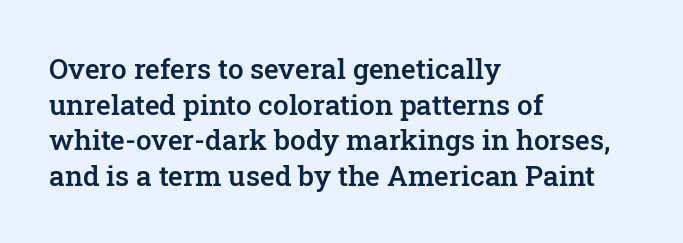
The image shows 28 px semibold serif type, upright; set left-aligned, normal line spacing (1.27x), normal letter spacing, not underlined; low stroke contrast and a medium x-height.
